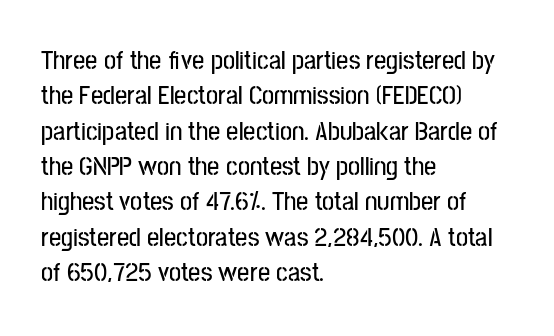
Interline gaps are of average width in this sample. The axis of the letterforms is exactly vertical. Casual observation: everything's shoved over to the left. These lines keep a tight, regular rhythm from letter to letter. Unmarked baselines from the first word to the last.
